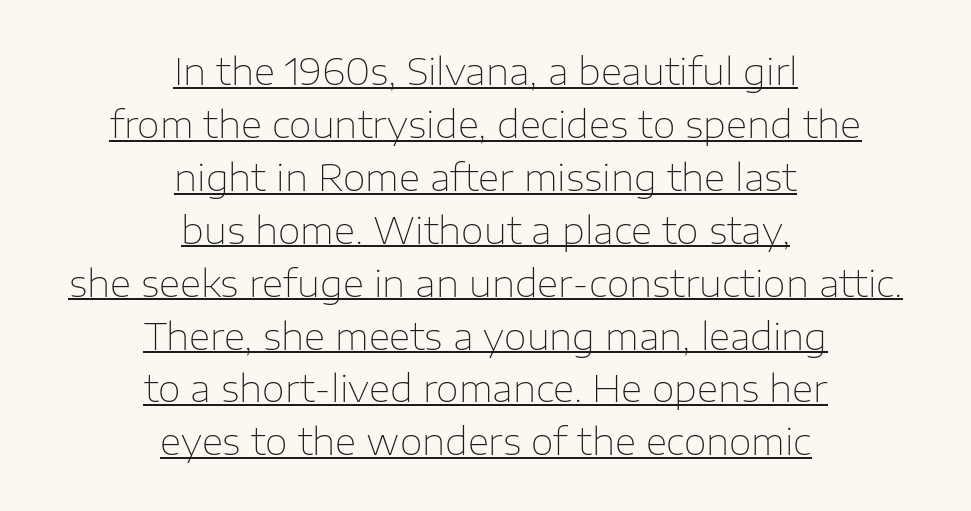
Q: Is the text bold? A: No.
Q: Is the text italic (slanted)? A: No, it is upright.
Q: Is the typeface a serif or a sans-serif typeface? A: Sans-serif.
Q: Is the text underlined? A: Yes.
Q: How is the paragraph aligned? A: Centered.
Q: Is the spacing between letters normal or unusually wide? A: Normal.
Q: Is the spacing between lines tight, normal or loose? A: Normal.
Q: Width (condensed, normal, or wide)? A: Normal.
Q: Stroke contrast? A: Low.
Q: x-height? A: Medium.
Q: Monospaced? A: No.
